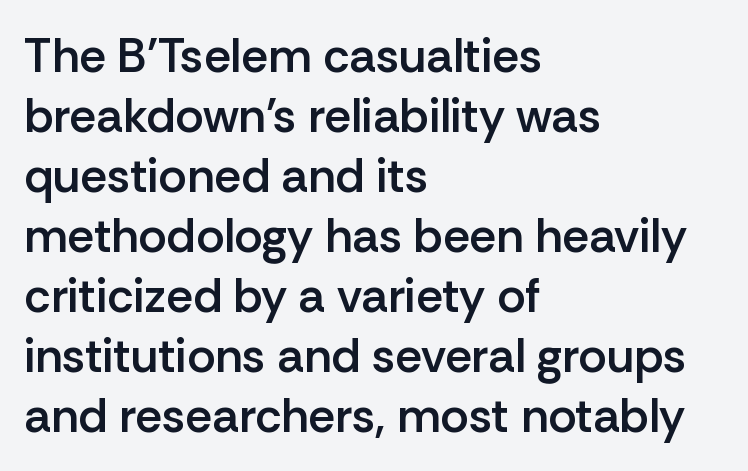
Type without underlining. Looks like regular typesetting: each glyph gets only the width it needs. This sample is left-justified, so line endings fall wherever the words run out. Quick note: interline space is typical.
